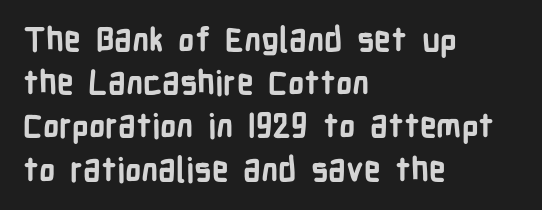
{"serif": "no", "italic": "no", "bold": "yes", "weight": "bold", "width": "condensed", "stroke_contrast": "low", "x_height": "medium", "monospaced": "no", "underline": "no", "align": "left", "line_spacing": "normal", "line_spacing_ratio": 1.31, "letter_spacing": "normal", "letter_spacing_em": 0.0, "glyph_px": 33}
